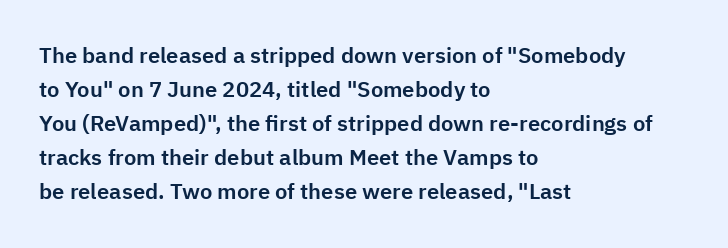
Inter-character spacing is left at the font's built-in metrics. A bare baseline throughout the passage. The typography opts for an upright posture over an oblique one. Casual observation: everything's shoved over to the left.
